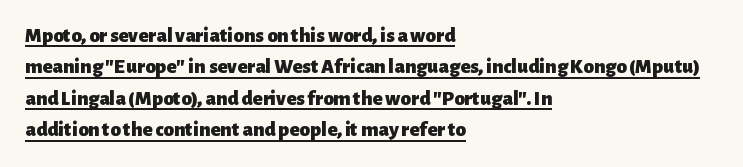
The image shows 21 px bold type, upright; set left-aligned, normal line spacing (1.5x), normal letter spacing, underlined.
